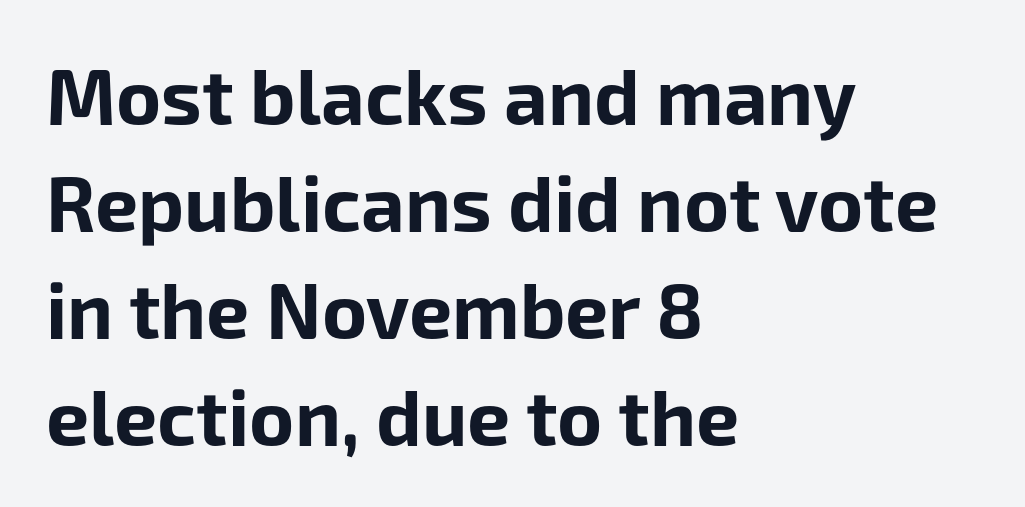
Q: Is the text bold? A: Yes.
Q: Is the text italic (slanted)? A: No, it is upright.
Q: Is the typeface a serif or a sans-serif typeface? A: Sans-serif.
Q: Is the text underlined? A: No.
Q: How is the paragraph aligned? A: Left-aligned.
Q: Is the spacing between letters normal or unusually wide? A: Normal.
Q: Is the spacing between lines tight, normal or loose? A: Normal.
Q: Width (condensed, normal, or wide)? A: Normal.
Q: Stroke contrast? A: Low.
Q: x-height? A: Medium.
Q: Monospaced? A: No.
